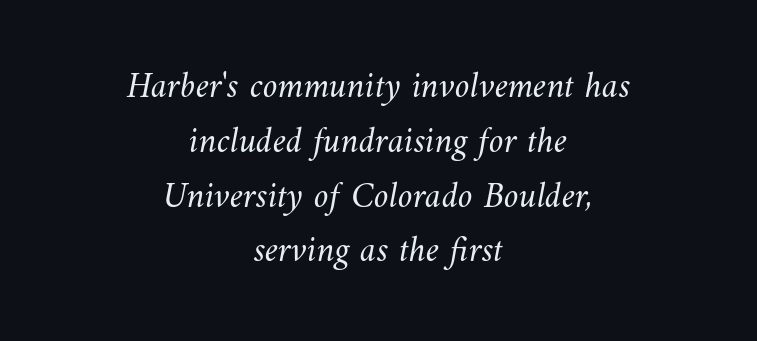
{"bold": "no", "weight": "light", "width": "normal", "stroke_contrast": "medium", "x_height": "small", "monospaced": "no", "underline": "no", "align": "center", "line_spacing": "normal", "line_spacing_ratio": 1.48, "letter_spacing": "normal", "letter_spacing_em": 0.0, "glyph_px": 37}
